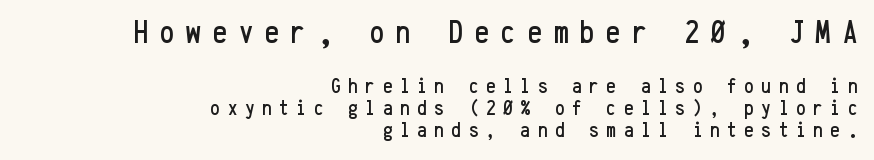
{"serif": "no", "italic": "no", "width": "condensed", "stroke_contrast": "low", "x_height": "medium", "monospaced": "yes", "underline": "no", "align": "right", "line_spacing": "tight", "line_spacing_ratio": 1.05, "letter_spacing": "wide", "letter_spacing_em": 0.37, "larger_block": "first", "size_ratio": 1.52, "glyph_px": 32}
